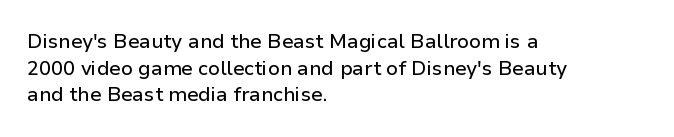
Q: Is the text italic (slanted)? A: No, it is upright.
Q: Is the text underlined? A: No.
Q: How is the paragraph aligned? A: Left-aligned.
Q: Is the spacing between letters normal or unusually wide? A: Normal.
Q: Is the spacing between lines tight, normal or loose? A: Normal.
